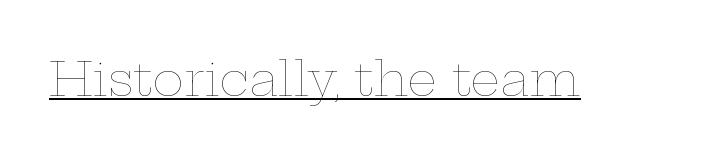
{"italic": "no", "bold": "no", "weight": "thin", "width": "wide", "stroke_contrast": "low", "x_height": "medium", "monospaced": "no", "underline": "yes", "letter_spacing": "normal", "letter_spacing_em": 0.0, "glyph_px": 47}
